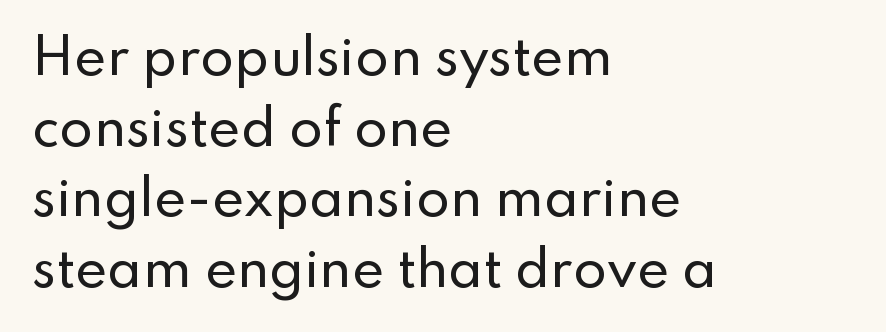
Unlike a traditional serif, this face leaves its strokes unadorned. Honestly, there is no underline to notice here at all. Posture: vertical. The face used here is proportionally spaced, like ordinary book or web type.
